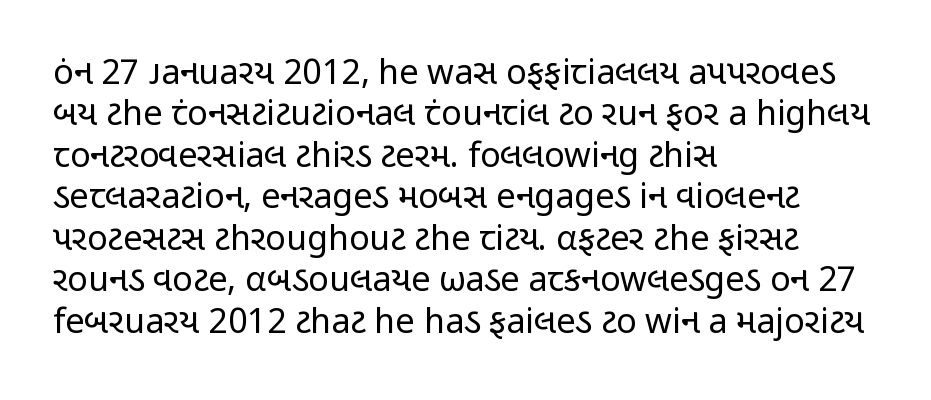
The image shows 34 px regular-weight, condensed sans-serif type, upright; set left-aligned, line spacing 1.22x, normal letter spacing, not underlined; low stroke contrast and a medium x-height.
